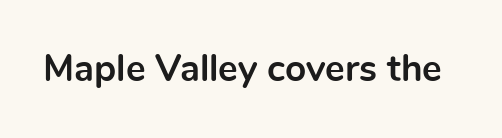
{"serif": "no", "italic": "no", "bold": "yes", "weight": "bold", "width": "normal", "x_height": "medium", "monospaced": "no", "underline": "no", "letter_spacing": "normal", "letter_spacing_em": 0.0, "glyph_px": 37}
